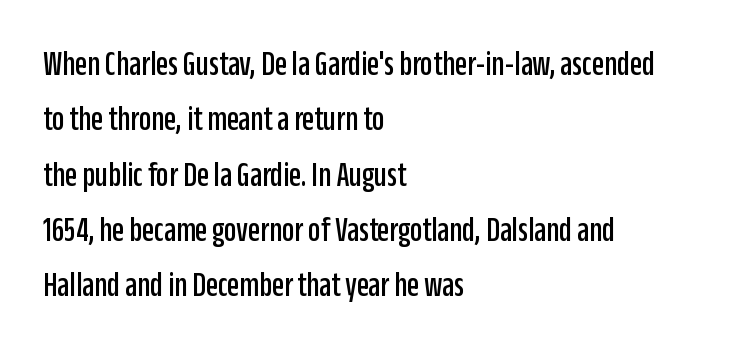
The designer went with a sans here, leaving each stem footless. The typography opts for an upright posture over an oblique one. If you measured baseline to baseline, you'd find a middling distance. Proportional: the letters do not fall into vertical columns.
